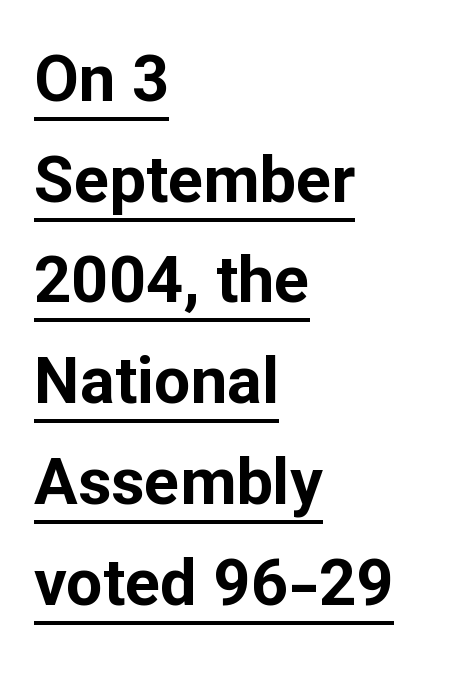
Compared with typical paragraphs, the rows here are spaced about the same. Where is the straight margin? On the left. Does the type have serifs? No, each stem ends abruptly. Compared with undecorated copy, this sample adds a rule below the words.
